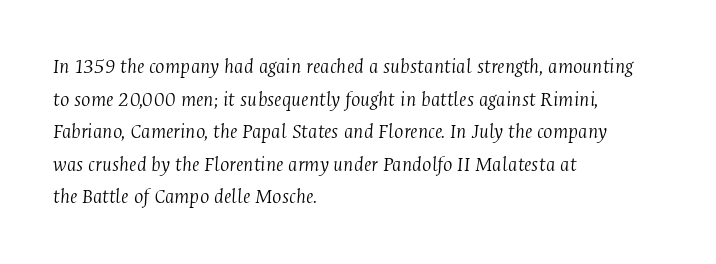
Inter-character spacing is left at the font's built-in metrics. This is not heavy type; no bold has been used. No word sits above an underline. Italic? Definitely — the glyphs are oblique.
